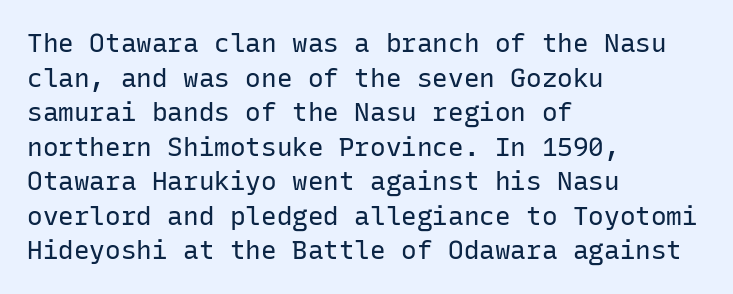
The image shows 26 px text type, upright; set left-aligned, normal line spacing (1.33x), normal letter spacing, not underlined.
